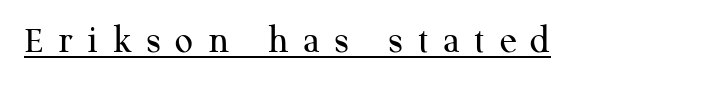
{"serif": "yes", "italic": "no", "bold": "no", "weight": "regular", "width": "normal", "stroke_contrast": "medium", "x_height": "medium", "monospaced": "no", "underline": "yes", "letter_spacing": "wide", "letter_spacing_em": 0.36, "glyph_px": 40}
